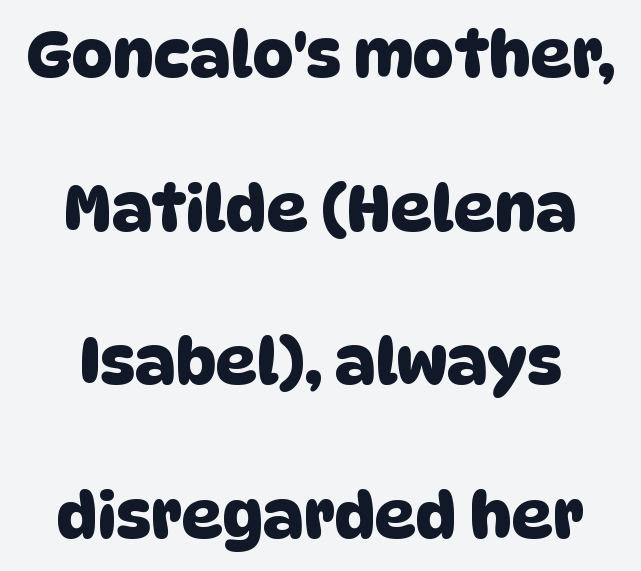
Q: Is the typeface a serif or a sans-serif typeface? A: Sans-serif.
Q: Is the text underlined? A: No.
Q: How is the paragraph aligned? A: Centered.
Q: Is the spacing between letters normal or unusually wide? A: Normal.
Q: Is the spacing between lines tight, normal or loose? A: Loose.
Q: Width (condensed, normal, or wide)? A: Normal.
Q: Stroke contrast? A: Low.
Q: x-height? A: Large.
Q: Monospaced? A: No.
